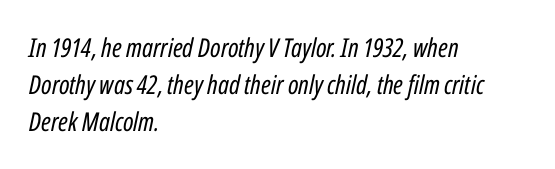
{"italic": "yes", "lean": "right", "slant_degrees": 12, "bold": "no", "underline": "no", "align": "left", "line_spacing": "normal", "line_spacing_ratio": 1.43, "letter_spacing": "normal", "letter_spacing_em": 0.0, "glyph_px": 26}
